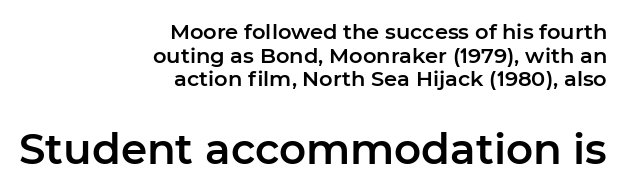
{"serif": "no", "italic": "no", "width": "normal", "stroke_contrast": "low", "x_height": "medium", "monospaced": "no", "underline": "no", "align": "right", "line_spacing": "tight", "line_spacing_ratio": 1.13, "letter_spacing": "normal", "letter_spacing_em": 0.0, "larger_block": "second", "size_ratio": 2.0, "glyph_px": 42}
